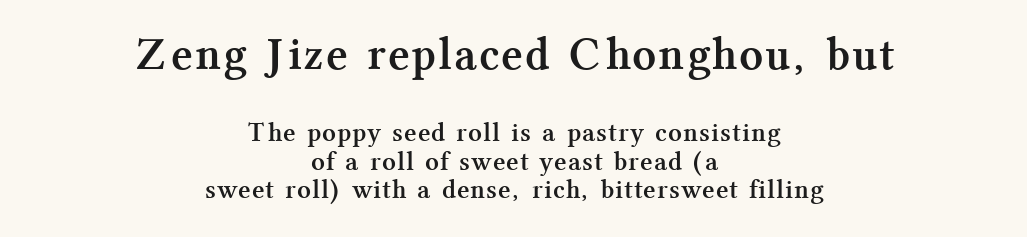
Q: Is the text bold? A: Yes.
Q: Is the text italic (slanted)? A: No, it is upright.
Q: Is the typeface a serif or a sans-serif typeface? A: Serif.
Q: Is the text underlined? A: No.
Q: How is the paragraph aligned? A: Centered.
Q: Is the spacing between lines tight, normal or loose? A: Tight.
Q: Which block of text is set in a larger size, the first (top) or the second (bottom)? A: The first (top) one.
Q: Width (condensed, normal, or wide)? A: Normal.
Q: Stroke contrast? A: Medium.
Q: x-height? A: Medium.
Q: Monospaced? A: No.
